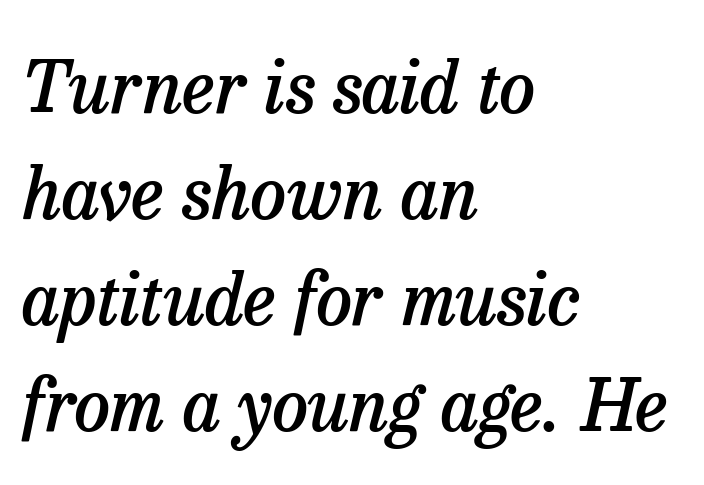
{"serif": "yes", "italic": "yes", "lean": "right", "slant_degrees": 13, "bold": "semi", "weight": "semibold", "width": "normal", "stroke_contrast": "low", "x_height": "medium", "monospaced": "no", "underline": "no", "align": "left", "line_spacing": "normal", "line_spacing_ratio": 1.47, "letter_spacing": "normal", "letter_spacing_em": 0.0, "glyph_px": 72}
